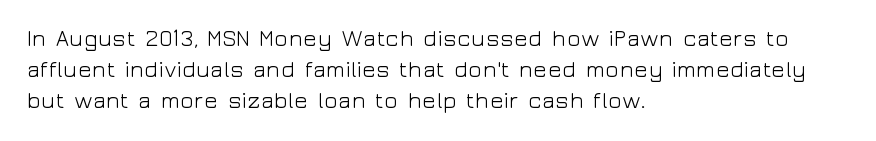
Posture: upright roman. The ragged edge is on the right, which tells us the setting is flush left. Reading down the column, the eye jumps a familiar distance to each next line. The specimen omits any rule beneath the text block's lines. The face looks like a standard text weight, possibly lighter.
